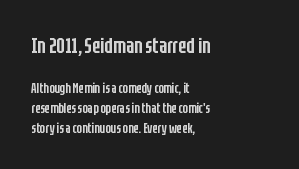
Q: Is the text bold? A: Semi-bold.
Q: Is the text italic (slanted)? A: No, it is upright.
Q: Is the text underlined? A: No.
Q: How is the paragraph aligned? A: Left-aligned.
Q: Is the spacing between letters normal or unusually wide? A: Normal.
Q: Is the spacing between lines tight, normal or loose? A: Normal.
Q: Which block of text is set in a larger size, the first (top) or the second (bottom)? A: The first (top) one.
